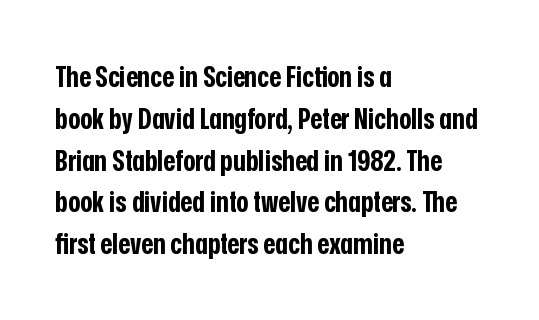
The image shows 29 px bold, condensed sans-serif type, upright; set left-aligned, normal line spacing (1.44x), normal letter spacing, not underlined; low stroke contrast and a medium x-height.
